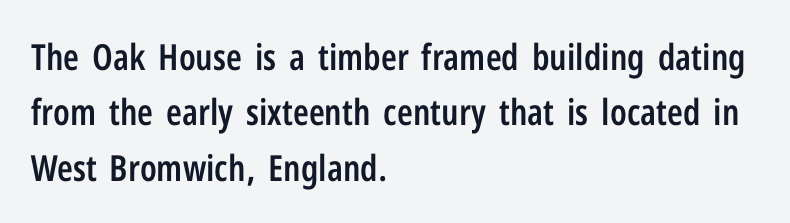
The image shows 36 px semibold, condensed sans-serif type, upright; set left-aligned, normal line spacing (1.54x), normal letter spacing, not underlined; low stroke contrast and a medium x-height.
